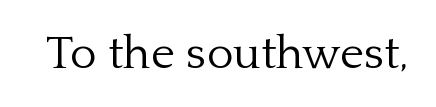
The passage shown is not bold in any degree. The lettering holds an erect, upright posture throughout. A bare baseline throughout the passage. This sample uses plain, unmodified letter spacing. Character widths vary here, with narrow letters taking less room than wide ones. You can tell from the footed stems that serif type was used.
